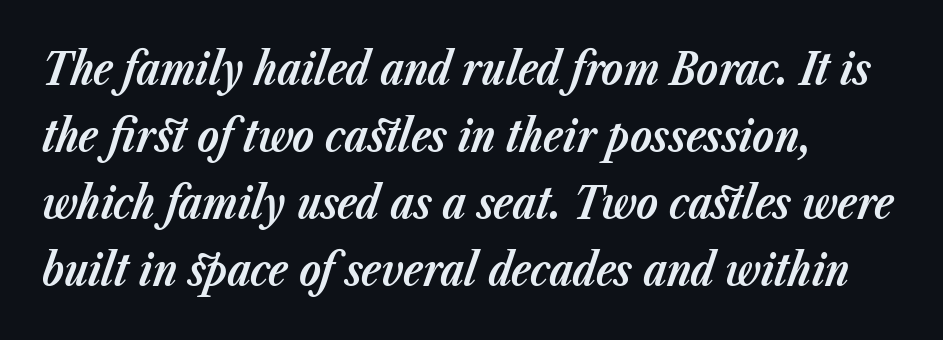
{"italic": "yes", "lean": "right", "slant_degrees": 23, "bold": "yes", "weight": "bold", "width": "normal", "stroke_contrast": "low", "x_height": "medium", "monospaced": "no", "underline": "no", "align": "left", "line_spacing": "normal", "line_spacing_ratio": 1.52, "letter_spacing": "normal", "letter_spacing_em": 0.0, "glyph_px": 44}
